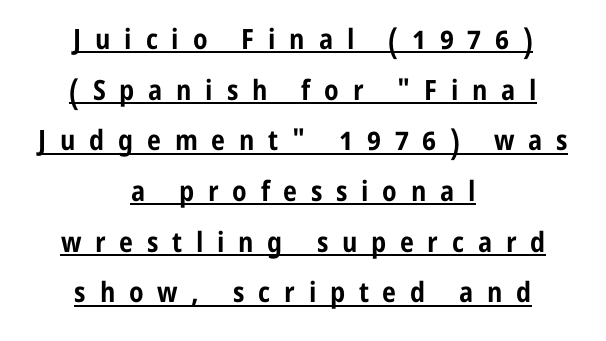
Spacing verdict: proportional, widths tailored to each character. Weight: bold. Posture: vertical. The rendering positions every line midway between the sides.
